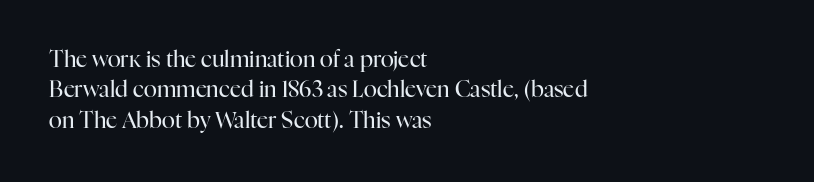
{"italic": "no", "bold": "no", "underline": "no", "align": "left", "line_spacing": "normal", "line_spacing_ratio": 1.38, "letter_spacing": "normal", "letter_spacing_em": 0.0, "glyph_px": 22}
